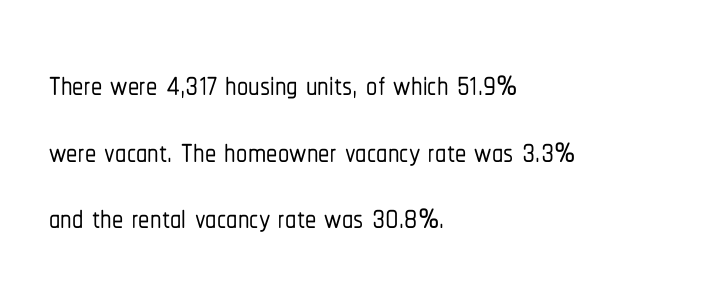
The image shows 45 px condensed sans-serif type, upright; set left-aligned, normal line spacing (1.48x), normal letter spacing, not underlined; low stroke contrast and a medium x-height.
